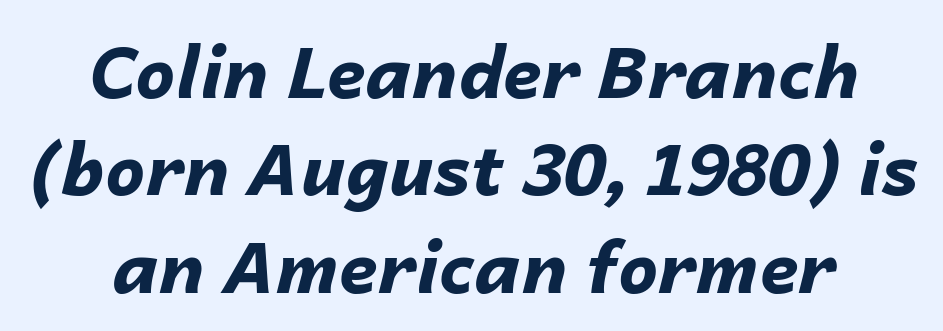
{"italic": "yes", "lean": "right", "slant_degrees": 14, "bold": "yes", "weight": "bold", "width": "normal", "stroke_contrast": "low", "x_height": "medium", "monospaced": "no", "underline": "no", "line_spacing": "normal", "line_spacing_ratio": 1.37, "letter_spacing": "normal", "letter_spacing_em": 0.0, "glyph_px": 71}
